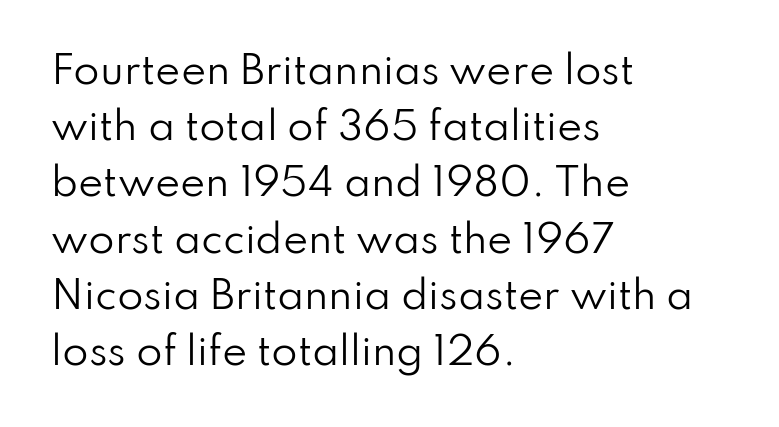
The image shows 38 px regular-weight sans-serif type, upright; set left-aligned, normal line spacing (1.48x), normal letter spacing, not underlined; low stroke contrast and a small x-height.
